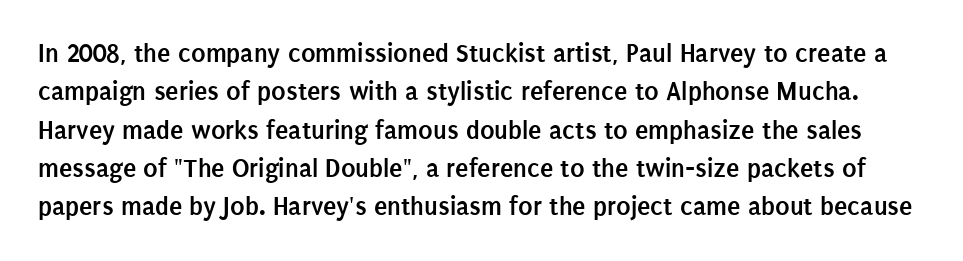
The face used here has the dense, thick strokes of a bold. Regarding leading, the lines here are spaced in the standard way. Honestly, the letter spacing is just normal — you wouldn't notice it. Clear beneath every line of the passage. These lines were composed using upright roman letters.
